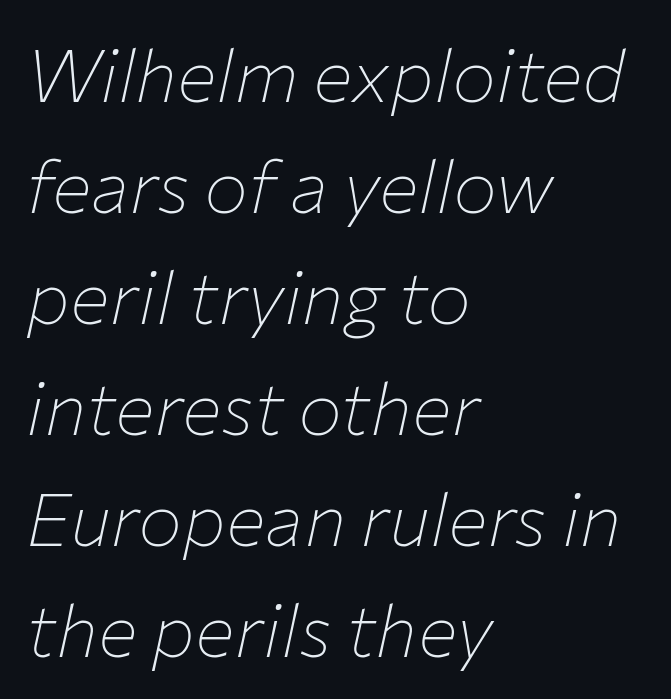
The image shows 74 px thin type, italic (leaning right); set left-aligned, normal line spacing (1.5x), normal letter spacing, not underlined; low stroke contrast and a medium x-height.
